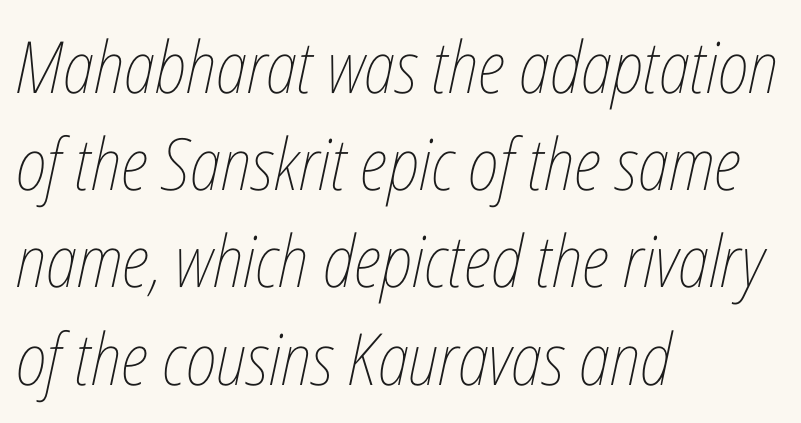
The image shows 72 px thin, condensed type, italic (leaning right); set left-aligned, normal line spacing (1.35x), normal letter spacing, not underlined; low stroke contrast and a medium x-height.
